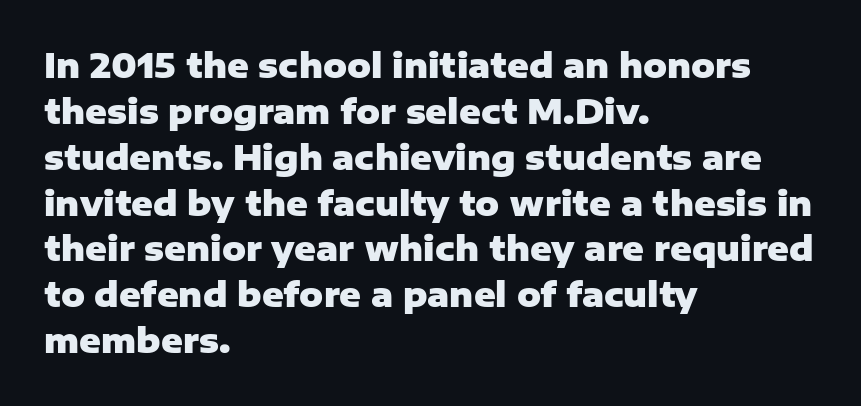
Q: Is the text bold? A: Yes.
Q: Is the text italic (slanted)? A: No, it is upright.
Q: Is the typeface a serif or a sans-serif typeface? A: Sans-serif.
Q: Is the text underlined? A: No.
Q: How is the paragraph aligned? A: Left-aligned.
Q: Is the spacing between letters normal or unusually wide? A: Normal.
Q: Is the spacing between lines tight, normal or loose? A: Normal.
Q: Width (condensed, normal, or wide)? A: Normal.
Q: Stroke contrast? A: Low.
Q: x-height? A: Medium.
Q: Monospaced? A: No.
